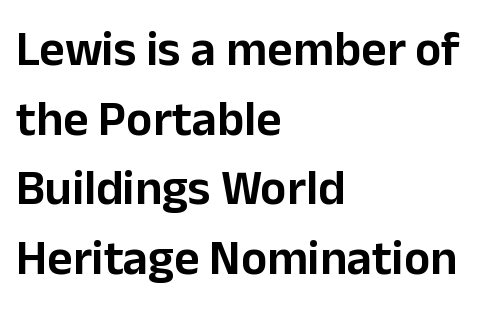
The image shows 49 px sans-serif type, upright; set left-aligned, normal line spacing (1.42x), normal letter spacing, not underlined; low stroke contrast and a medium x-height.
